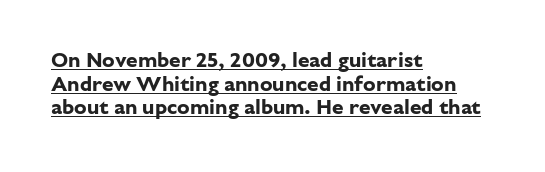
{"italic": "no", "bold": "yes", "underline": "yes", "align": "left", "line_spacing": "tight", "line_spacing_ratio": 1.13, "letter_spacing": "normal", "letter_spacing_em": 0.0, "glyph_px": 21}
